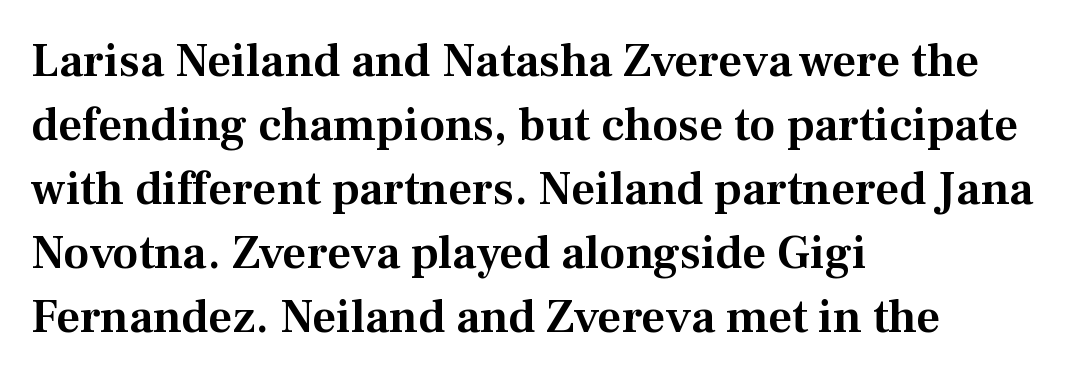
The image shows 47 px serif type, upright; set left-aligned, normal line spacing (1.36x), normal letter spacing, not underlined; medium stroke contrast and a medium x-height.
